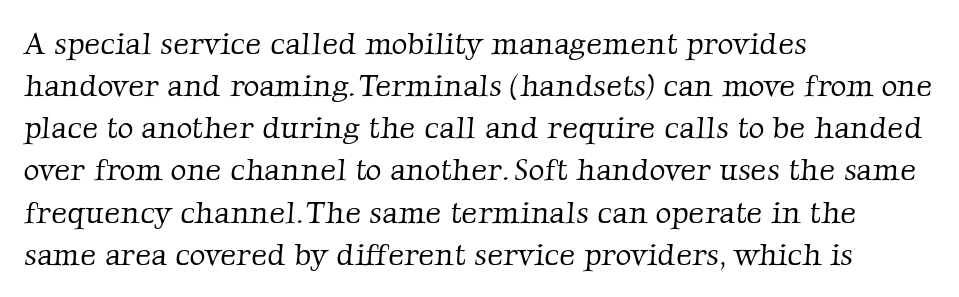
Q: Is the text bold? A: No.
Q: Is the typeface a serif or a sans-serif typeface? A: Serif.
Q: Is the text underlined? A: No.
Q: How is the paragraph aligned? A: Left-aligned.
Q: Is the spacing between letters normal or unusually wide? A: Normal.
Q: Is the spacing between lines tight, normal or loose? A: Normal.
Q: Width (condensed, normal, or wide)? A: Normal.
Q: Stroke contrast? A: Low.
Q: x-height? A: Medium.
Q: Monospaced? A: No.
